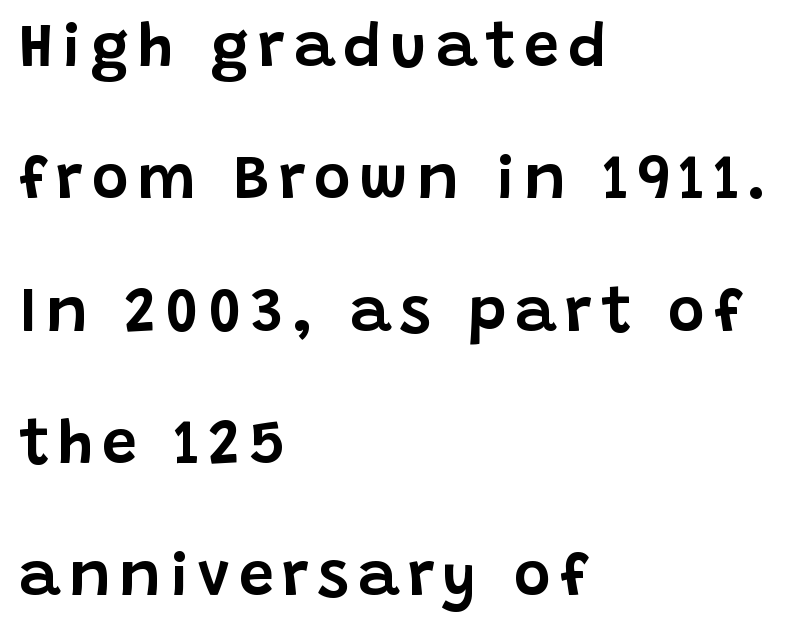
{"serif": "no", "italic": "no", "width": "normal", "stroke_contrast": "low", "x_height": "large", "monospaced": "no", "underline": "no", "align": "left", "line_spacing": "loose", "line_spacing_ratio": 2.1, "glyph_px": 63}
